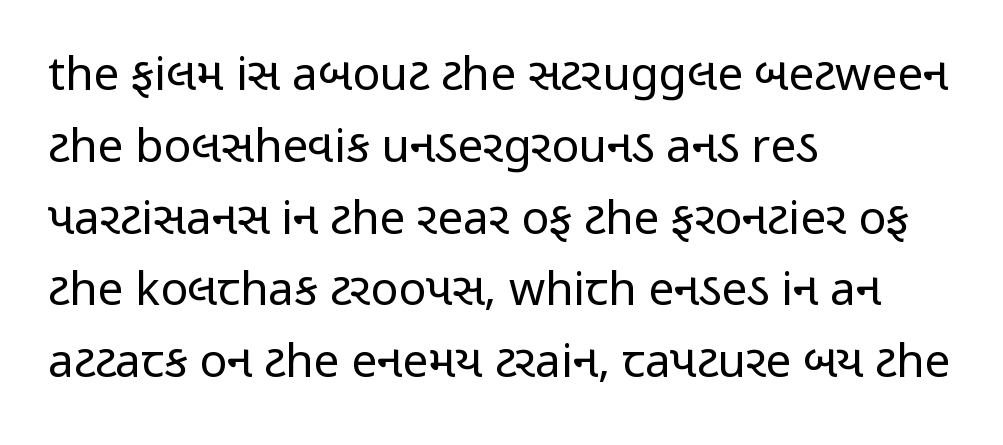
The image shows 46 px regular-weight, condensed sans-serif type, upright; set left-aligned, normal line spacing (1.56x), normal letter spacing, not underlined; low stroke contrast and a medium x-height.
